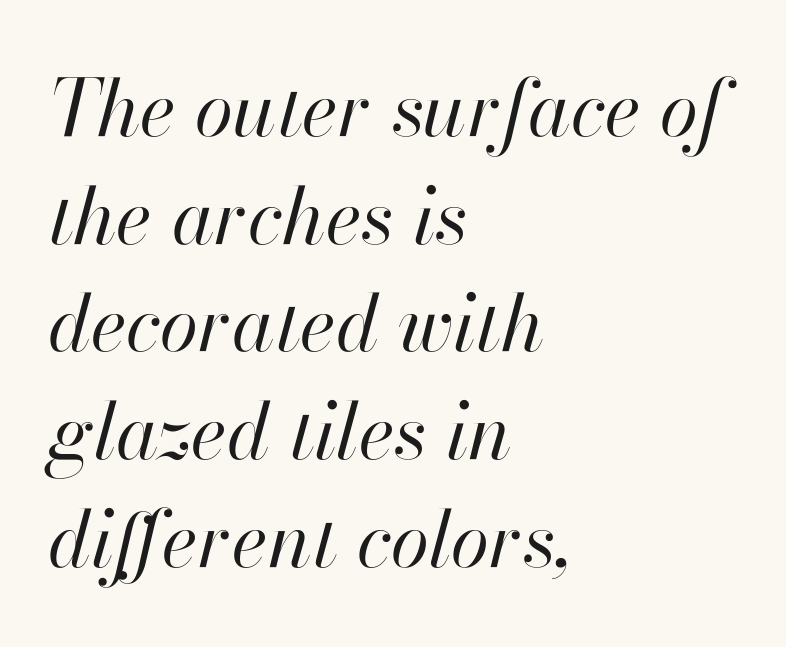
{"italic": "yes", "lean": "right", "slant_degrees": 13, "bold": "no", "weight": "regular", "width": "normal", "stroke_contrast": "high", "x_height": "small", "monospaced": "no", "underline": "no", "align": "left", "line_spacing": "normal", "line_spacing_ratio": 1.38, "letter_spacing": "normal", "letter_spacing_em": 0.0, "glyph_px": 78}
